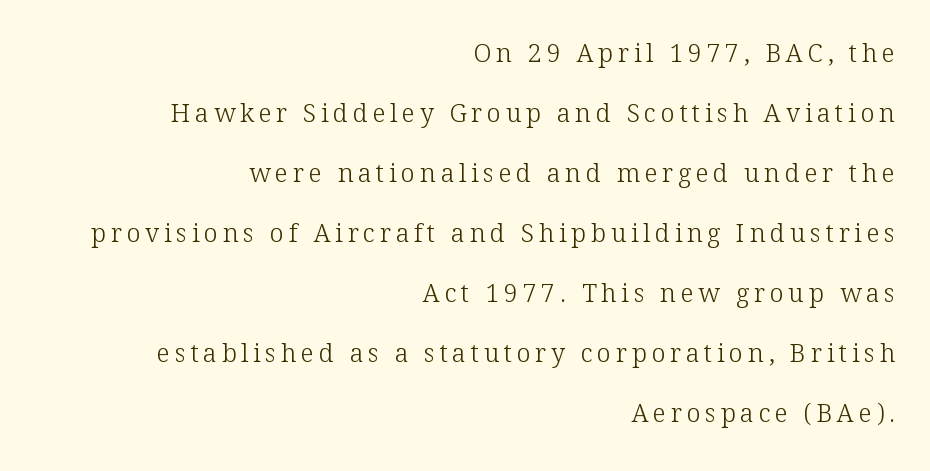
Leading: increased. Reading down the block, your eye finds every line finishing at a fixed right position. The zone under the glyphs is completely vacant. Posture: vertical. No chunkiness to these letters — they're not bold.
